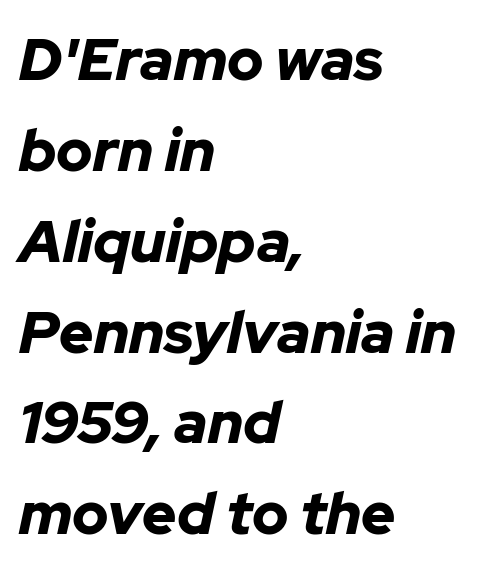
The image shows 59 px bold type, italic (leaning right); set left-aligned, normal line spacing (1.54x), normal letter spacing, not underlined; low stroke contrast and a medium x-height.
